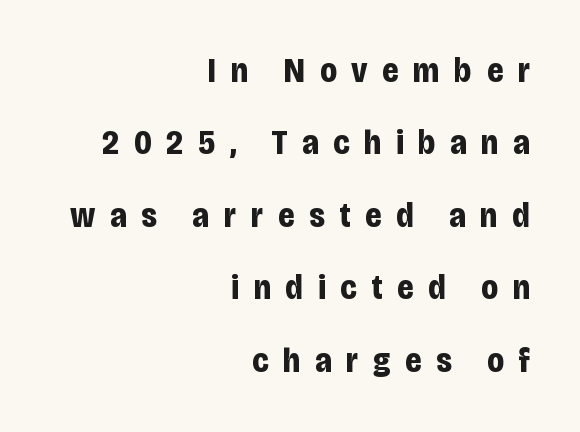
Ascenders rise straight up at ninety degrees. You can tell from the bare stems that sans-serif type was used. Students, this is bold: see how much ink each stroke carries. Bare-footed words on every line. These lines stand farther apart than default settings would place them. This rendering uses right alignment, leaving the left contour irregular.
